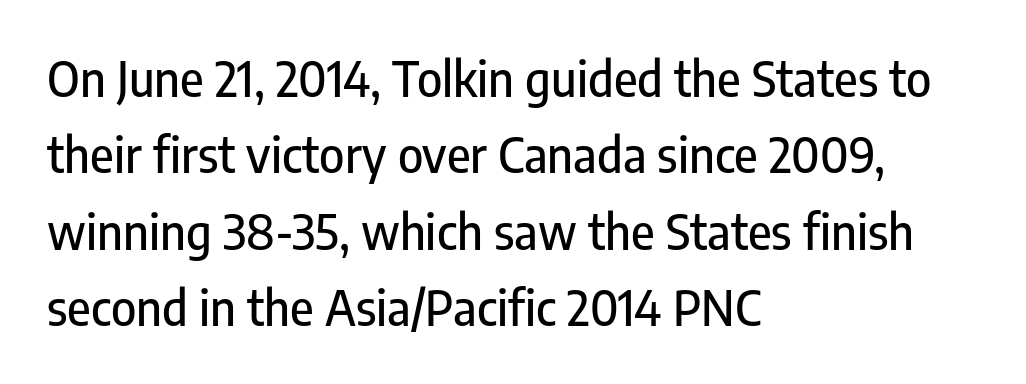
{"serif": "no", "italic": "no", "width": "condensed", "stroke_contrast": "low", "x_height": "medium", "monospaced": "no", "underline": "no", "align": "left", "line_spacing": "normal", "line_spacing_ratio": 1.59, "letter_spacing": "normal", "letter_spacing_em": 0.0, "glyph_px": 48}
